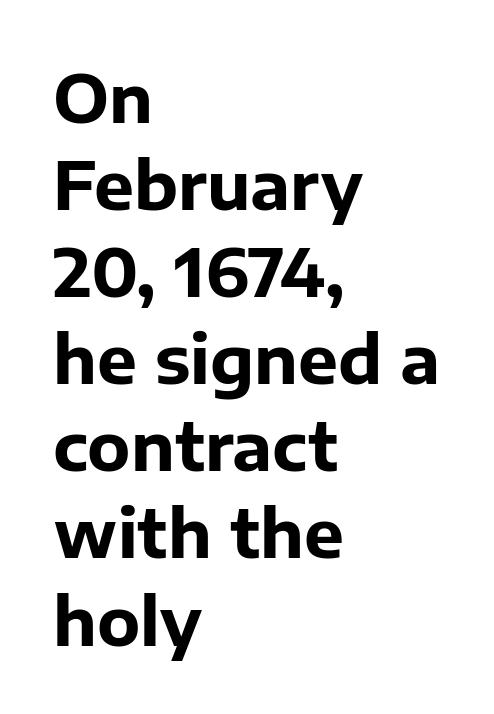
{"serif": "no", "italic": "no", "bold": "yes", "weight": "bold", "width": "normal", "stroke_contrast": "low", "x_height": "medium", "monospaced": "no", "underline": "no", "align": "left", "line_spacing": "normal", "line_spacing_ratio": 1.3, "letter_spacing": "normal", "letter_spacing_em": 0.0, "glyph_px": 67}
